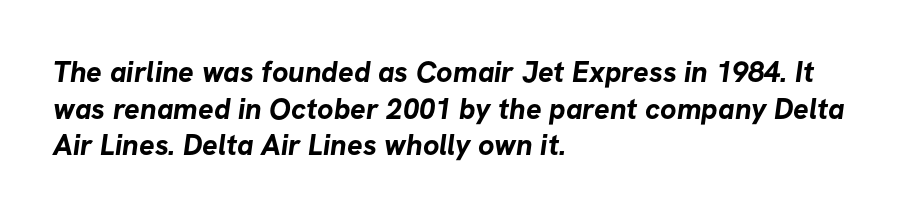
The image shows 29 px bold sans-serif type; set left-aligned, normal line spacing (1.26x), normal letter spacing, not underlined; low stroke contrast and a medium x-height.
